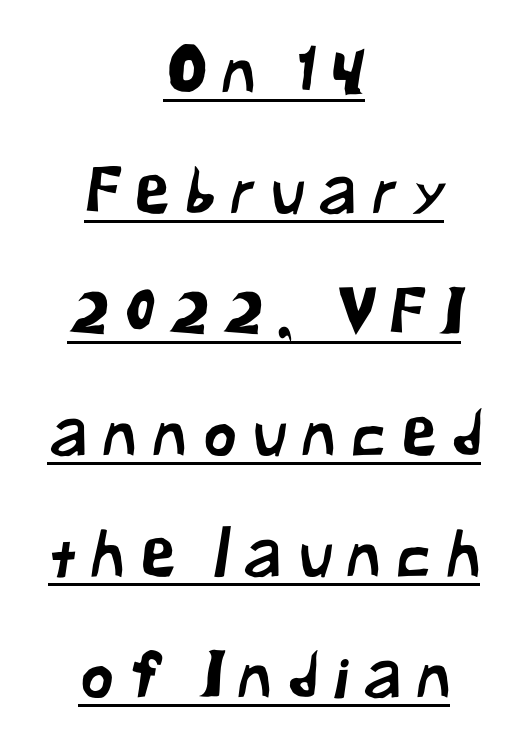
Q: Is the typeface a serif or a sans-serif typeface? A: Sans-serif.
Q: Is the text underlined? A: Yes.
Q: How is the paragraph aligned? A: Centered.
Q: Is the spacing between letters normal or unusually wide? A: Unusually wide.
Q: Width (condensed, normal, or wide)? A: Normal.
Q: Stroke contrast? A: Low.
Q: x-height? A: Medium.
Q: Monospaced? A: No.
